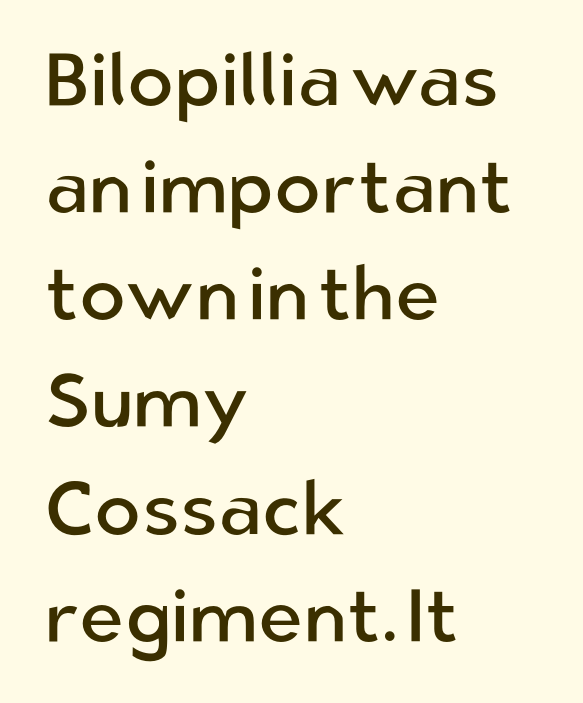
The lines in this sample share a left origin and differ only in where they stop. Serif or sans? Sans — the stroke terminals are bare. Each new line begins a customary step beneath the previous one. The foot of each line stays bare and open.
